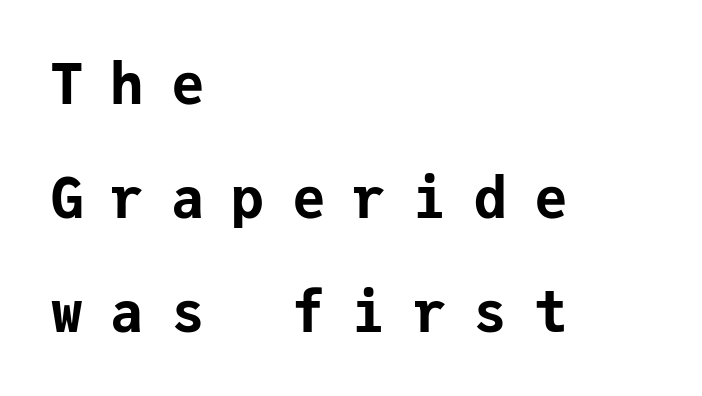
The image shows 56 px bold sans-serif type, upright, monospaced; set left-aligned, loose line spacing (2.04x), unusually wide letter spacing (+0.48 em), not underlined; low stroke contrast and a medium x-height.
